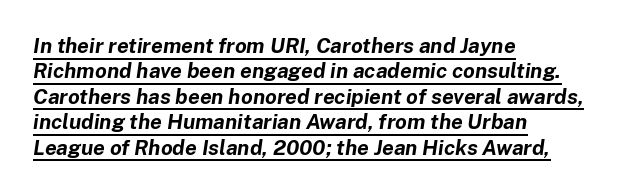
Q: Is the text bold? A: Yes.
Q: Is the text italic (slanted)? A: Yes, it leans right by about 8 degrees.
Q: Is the text underlined? A: Yes.
Q: How is the paragraph aligned? A: Left-aligned.
Q: Is the spacing between letters normal or unusually wide? A: Normal.
